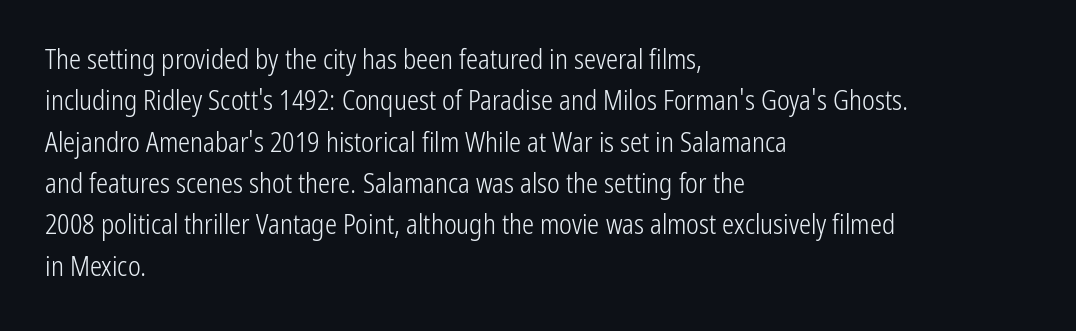
In terms of leading, this rendering sits right in the middle. The lettering stays uniformly vertical, giving the passage a roman look. Decoration check: the copy has no underline. The passage shown is not bold in any degree. How are the letters spaced? Ordinarily, with no added tracking.
